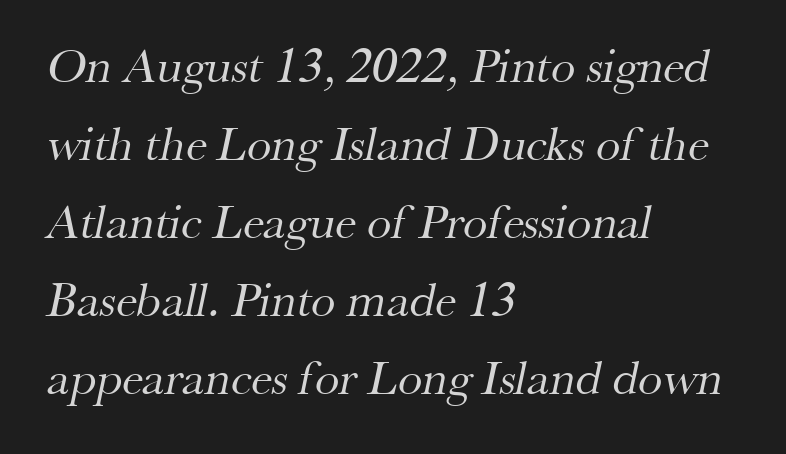
Q: Is the text bold? A: No.
Q: Is the typeface a serif or a sans-serif typeface? A: Serif.
Q: Is the text underlined? A: No.
Q: How is the paragraph aligned? A: Left-aligned.
Q: Is the spacing between letters normal or unusually wide? A: Normal.
Q: Is the spacing between lines tight, normal or loose? A: Normal.
Q: Width (condensed, normal, or wide)? A: Normal.
Q: Stroke contrast? A: Medium.
Q: x-height? A: Small.
Q: Monospaced? A: No.
